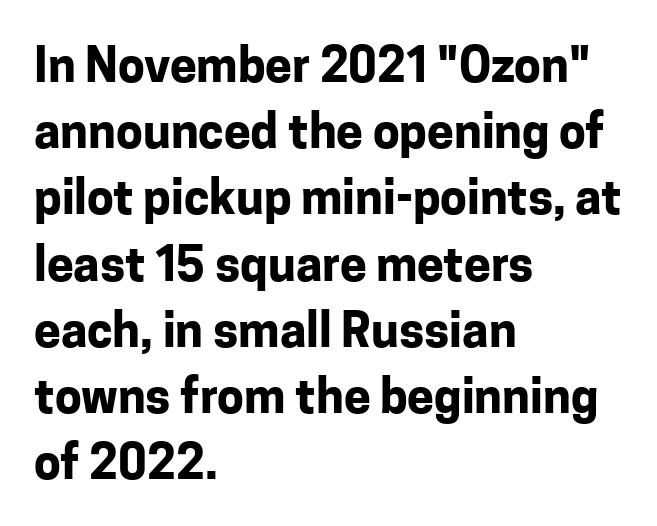
Q: Is the text bold? A: Yes.
Q: Is the text italic (slanted)? A: No, it is upright.
Q: Is the typeface a serif or a sans-serif typeface? A: Sans-serif.
Q: Is the text underlined? A: No.
Q: How is the paragraph aligned? A: Left-aligned.
Q: Is the spacing between letters normal or unusually wide? A: Normal.
Q: Is the spacing between lines tight, normal or loose? A: Normal.
Q: Width (condensed, normal, or wide)? A: Normal.
Q: Stroke contrast? A: Low.
Q: x-height? A: Medium.
Q: Monospaced? A: No.
